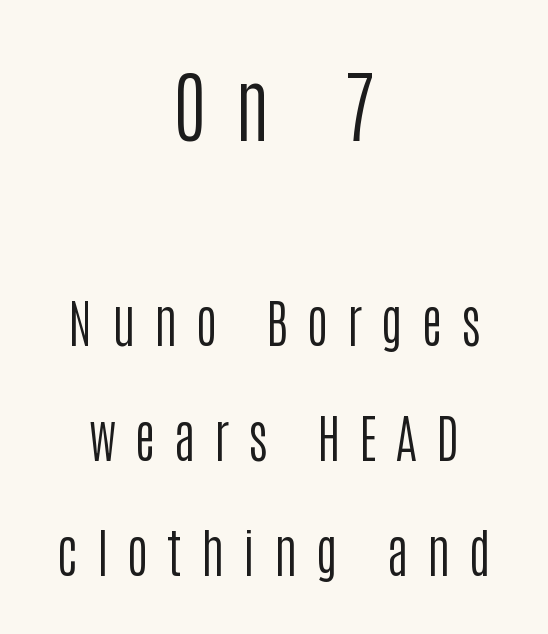
The image shows 78 px regular-weight, condensed sans-serif type, upright; set centered, loose line spacing (2.21x), unusually wide letter spacing (+0.36 em), not underlined; the first (top) block is 1.5x larger; low stroke contrast and a large x-height.
